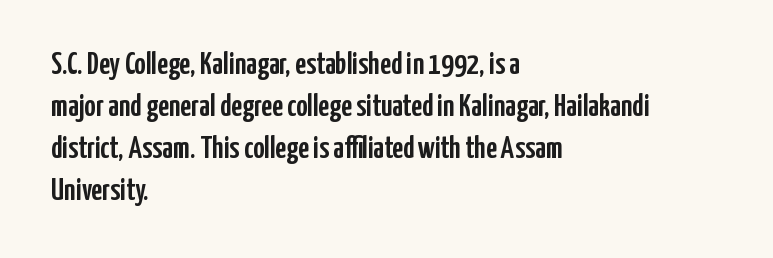
The image shows 31 px condensed sans-serif type, upright; set left-aligned, normal line spacing (1.35x), normal letter spacing, not underlined; low stroke contrast and a medium x-height.
